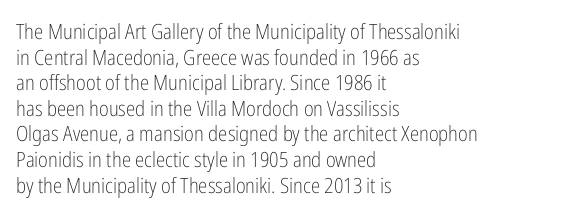
{"italic": "no", "bold": "no", "underline": "no", "align": "left", "line_spacing_ratio": 1.22, "letter_spacing": "normal", "letter_spacing_em": 0.0, "glyph_px": 21}
